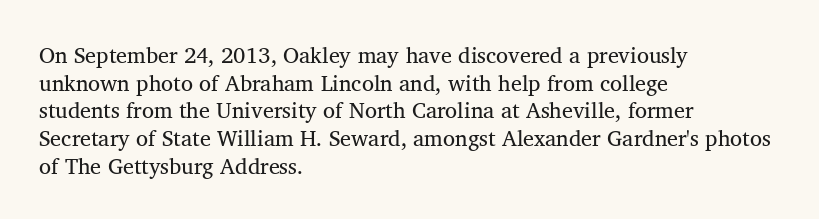
The image shows 22 px text type; set left-aligned, normal line spacing (1.26x), normal letter spacing, not underlined.
